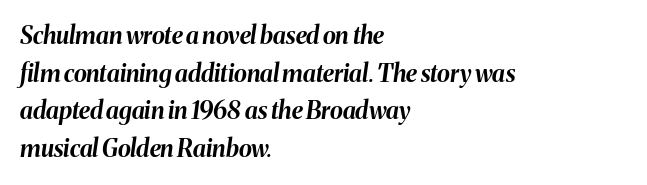
{"italic": "yes", "lean": "right", "slant_degrees": 8, "bold": "yes", "underline": "no", "align": "left", "line_spacing": "normal", "line_spacing_ratio": 1.57, "letter_spacing": "normal", "letter_spacing_em": 0.0, "glyph_px": 24}
